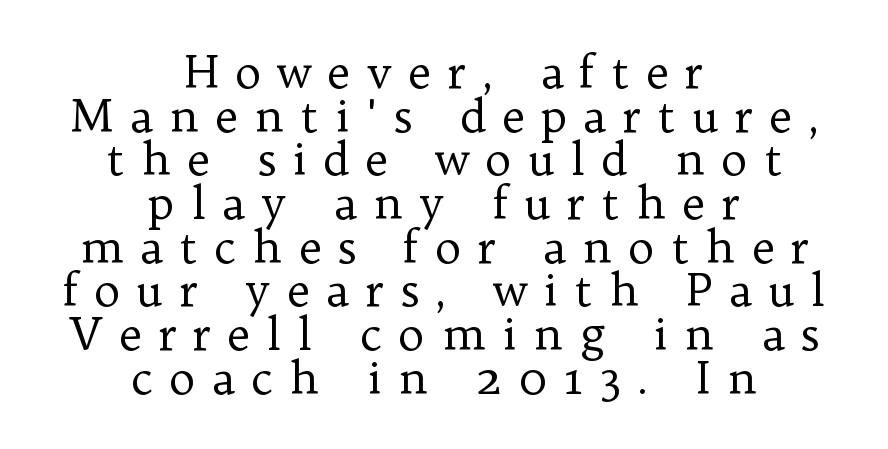
{"serif": "yes", "italic": "no", "bold": "no", "weight": "regular", "width": "normal", "stroke_contrast": "low", "x_height": "medium", "monospaced": "no", "underline": "no", "align": "center", "line_spacing": "tight", "line_spacing_ratio": 0.97, "letter_spacing": "wide", "letter_spacing_em": 0.36, "glyph_px": 45}
